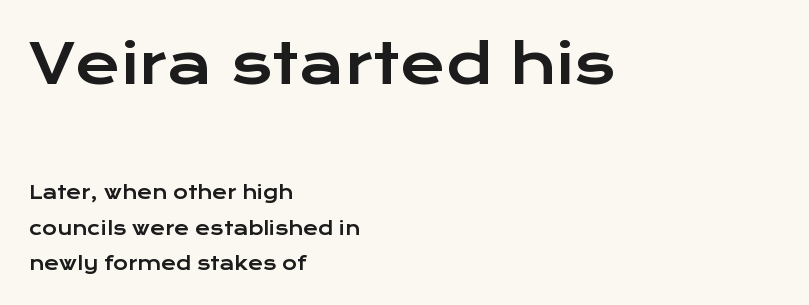
{"serif": "no", "italic": "no", "width": "wide", "stroke_contrast": "low", "x_height": "medium", "monospaced": "no", "underline": "no", "align": "left", "line_spacing": "loose", "line_spacing_ratio": 1.97, "letter_spacing": "normal", "letter_spacing_em": 0.0, "larger_block": "first", "size_ratio": 3.06, "glyph_px": 55}
